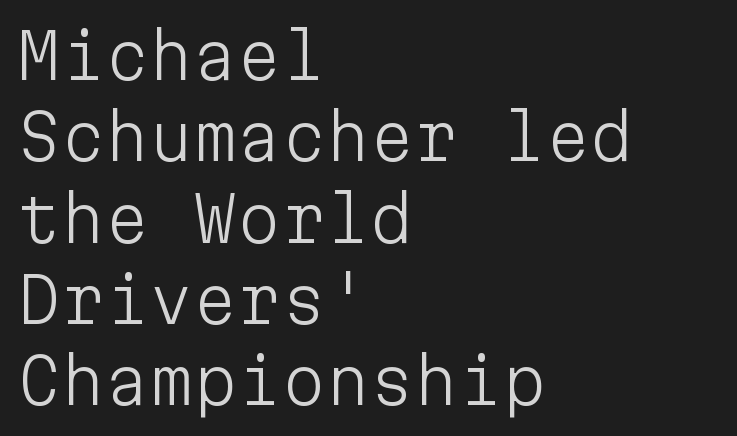
The image shows 63 px light sans-serif type, upright, monospaced; set left-aligned, normal line spacing (1.29x), normal letter spacing, not underlined; low stroke contrast and a medium x-height.
